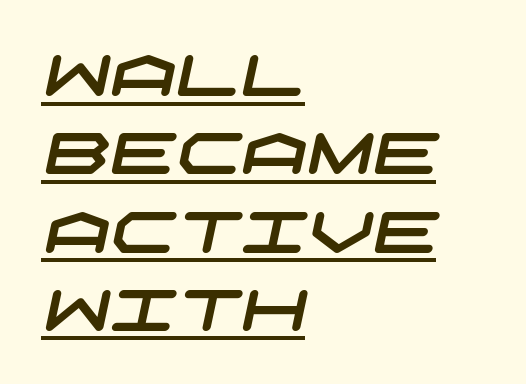
You could call the tracking neutral — neither tight nor loose. Check where the strokes stop: nothing finishes them off — pure sans. Regular leading. Underline: present.
